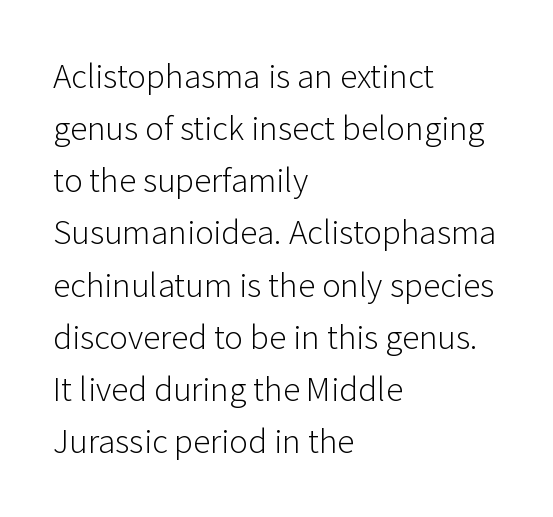
Q: Is the text bold? A: No.
Q: Is the text italic (slanted)? A: No, it is upright.
Q: Is the typeface a serif or a sans-serif typeface? A: Sans-serif.
Q: Is the text underlined? A: No.
Q: How is the paragraph aligned? A: Left-aligned.
Q: Is the spacing between letters normal or unusually wide? A: Normal.
Q: Is the spacing between lines tight, normal or loose? A: Normal.
Q: Width (condensed, normal, or wide)? A: Normal.
Q: Stroke contrast? A: Low.
Q: x-height? A: Medium.
Q: Monospaced? A: No.
